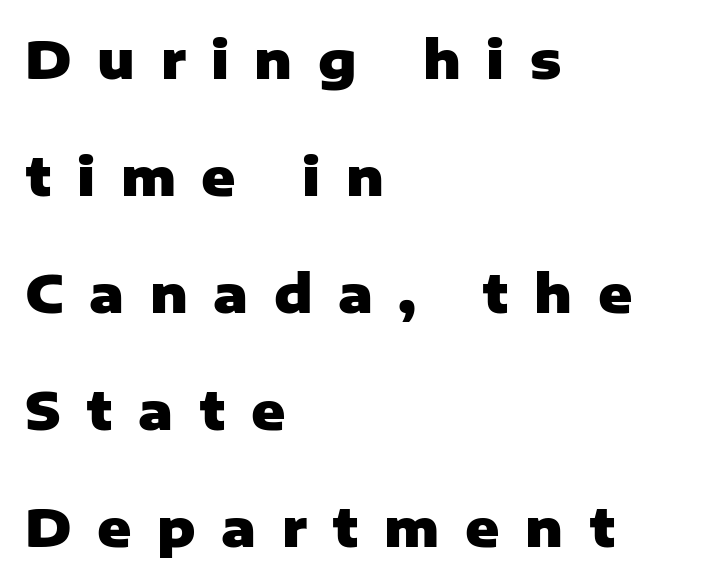
The block of text is sparse from top to bottom, with ample space between rows. Proportional: the letters do not fall into vertical columns. Characters remain perfectly vertical along every line. Letter spacing: wide. All the whitespace from short lines collects on the right. Any mark beneath the type? The region is blank.
